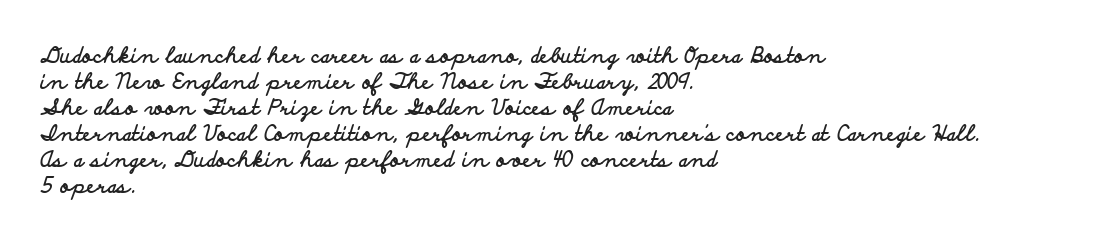
Q: Is the text bold? A: Yes.
Q: Is the text italic (slanted)? A: Yes.
Q: Is the text underlined? A: No.
Q: How is the paragraph aligned? A: Left-aligned.
Q: Is the spacing between letters normal or unusually wide? A: Normal.
